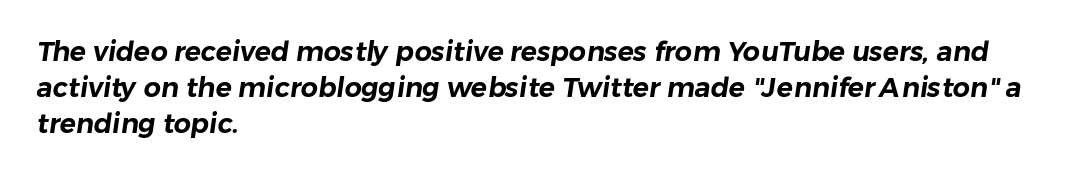
Q: Is the text underlined? A: No.
Q: How is the paragraph aligned? A: Left-aligned.
Q: Is the spacing between letters normal or unusually wide? A: Normal.
Q: Is the spacing between lines tight, normal or loose? A: Normal.
